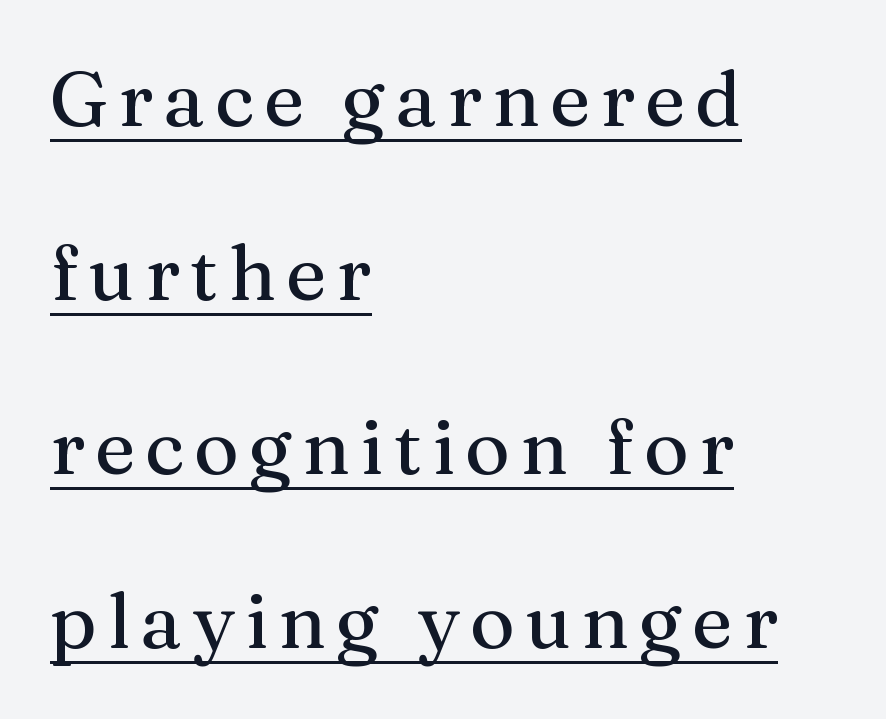
The image shows 77 px serif type, upright; set left-aligned, loose line spacing (2.26x), underlined; medium stroke contrast and a medium x-height.
